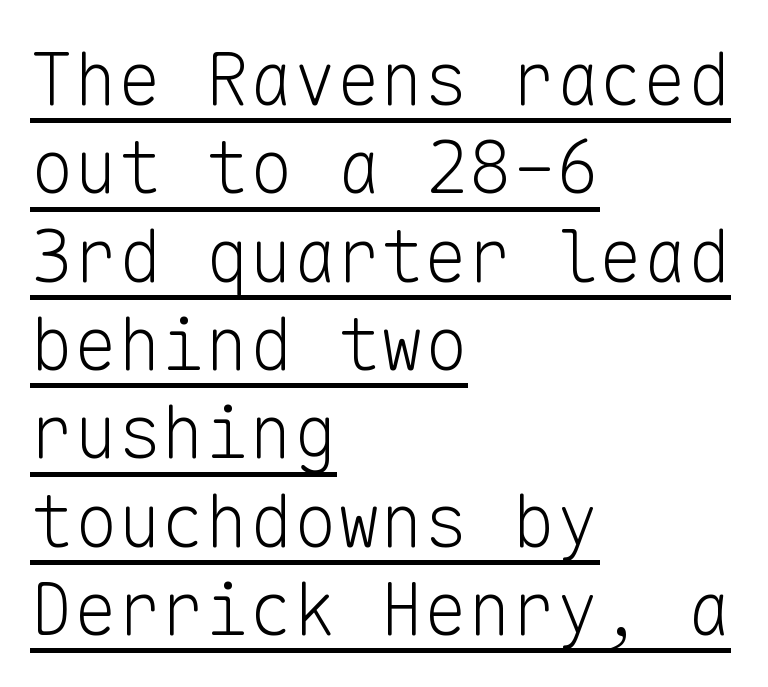
The image shows 73 px light sans-serif type, upright, monospaced; set left-aligned, line spacing 1.21x, normal letter spacing, underlined; low stroke contrast and a medium x-height.
